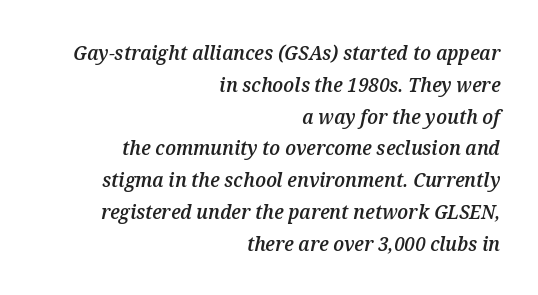
The image shows 20 px text type, italic (leaning right); set right-aligned, normal line spacing (1.59x), normal letter spacing, not underlined.
